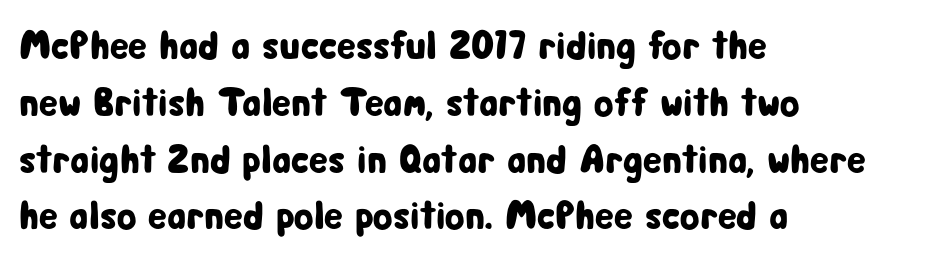
The image shows 40 px condensed sans-serif type, upright; set left-aligned, normal line spacing (1.42x), normal letter spacing, not underlined; low stroke contrast and a medium x-height.
